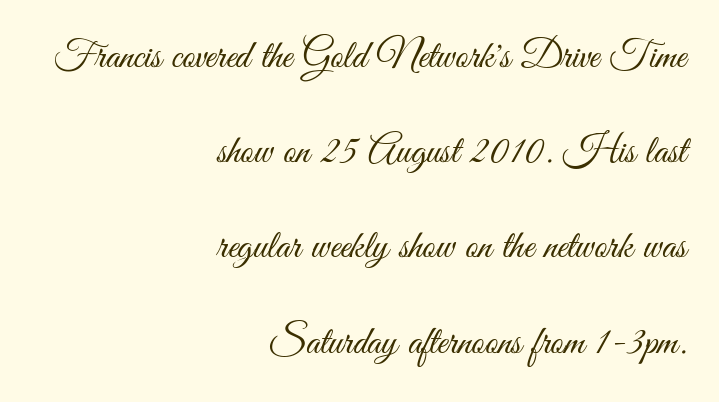
{"serif": "no", "bold": "no", "weight": "light", "width": "condensed", "stroke_contrast": "medium", "x_height": "small", "monospaced": "no", "underline": "no", "align": "right", "line_spacing": "loose", "line_spacing_ratio": 2.38, "letter_spacing": "normal", "letter_spacing_em": 0.0, "glyph_px": 40}
